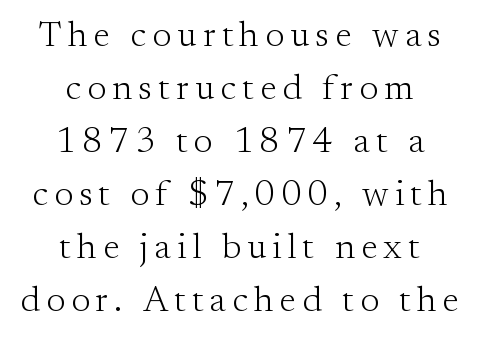
Q: Is the text bold? A: No.
Q: Is the text italic (slanted)? A: No, it is upright.
Q: Is the typeface a serif or a sans-serif typeface? A: Serif.
Q: Is the text underlined? A: No.
Q: How is the paragraph aligned? A: Centered.
Q: Is the spacing between lines tight, normal or loose? A: Normal.
Q: Width (condensed, normal, or wide)? A: Normal.
Q: Stroke contrast? A: Medium.
Q: x-height? A: Small.
Q: Monospaced? A: No.
